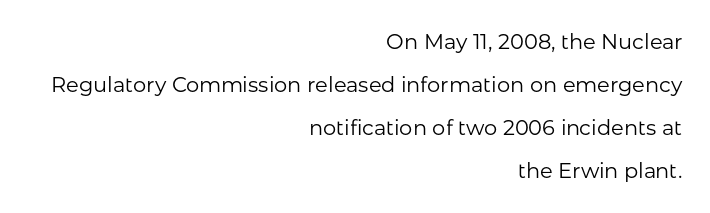
The paragraph has a hard right edge and a soft left edge. The lettering holds an erect, upright posture throughout. The line texture is even and compact thanks to regular tracking. Bold? No — there's no thickening of the strokes.
